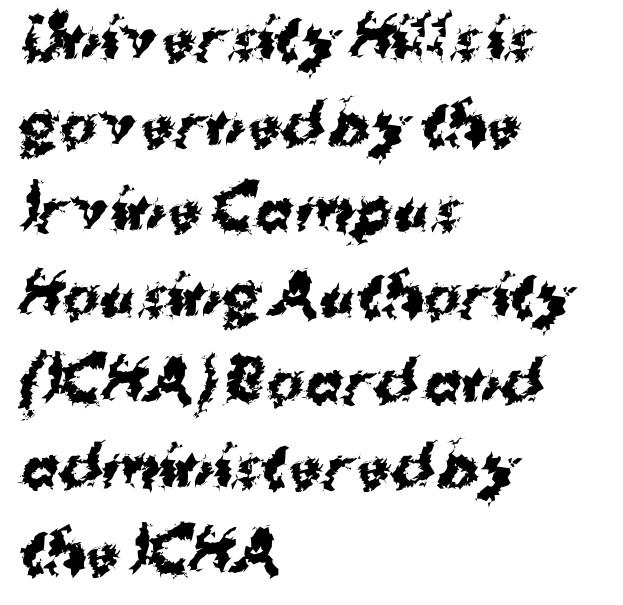
The image shows 56 px bold sans-serif type; set left-aligned, normal line spacing (1.53x), normal letter spacing, not underlined; medium stroke contrast and a medium x-height.
